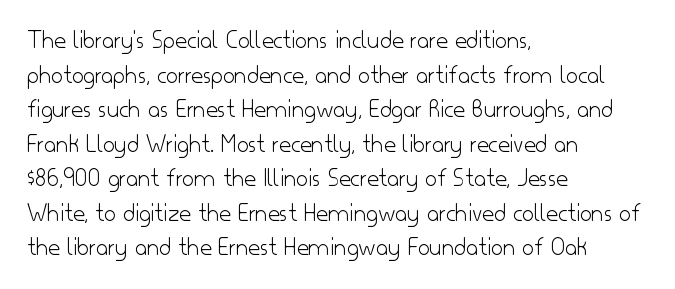
{"italic": "no", "bold": "no", "underline": "no", "align": "left", "line_spacing": "normal", "line_spacing_ratio": 1.33, "letter_spacing": "normal", "letter_spacing_em": 0.0, "glyph_px": 26}
